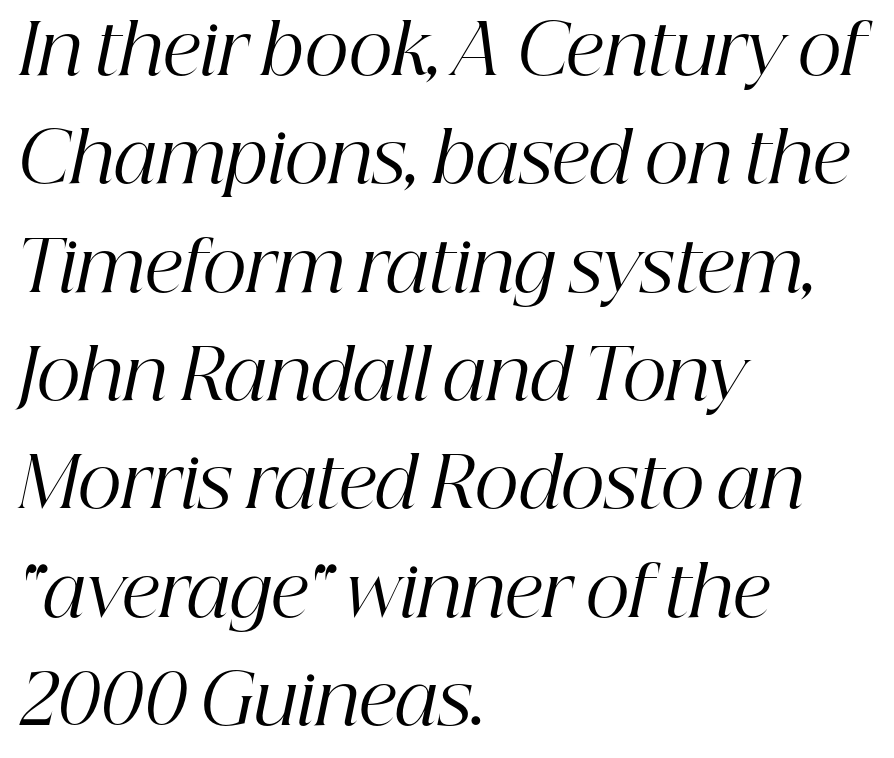
Q: Is the text bold? A: No.
Q: Is the text italic (slanted)? A: Yes, it leans right by about 12 degrees.
Q: Is the typeface a serif or a sans-serif typeface? A: Serif.
Q: Is the text underlined? A: No.
Q: How is the paragraph aligned? A: Left-aligned.
Q: Is the spacing between letters normal or unusually wide? A: Normal.
Q: Is the spacing between lines tight, normal or loose? A: Normal.
Q: Width (condensed, normal, or wide)? A: Normal.
Q: Stroke contrast? A: High.
Q: x-height? A: Medium.
Q: Monospaced? A: No.
